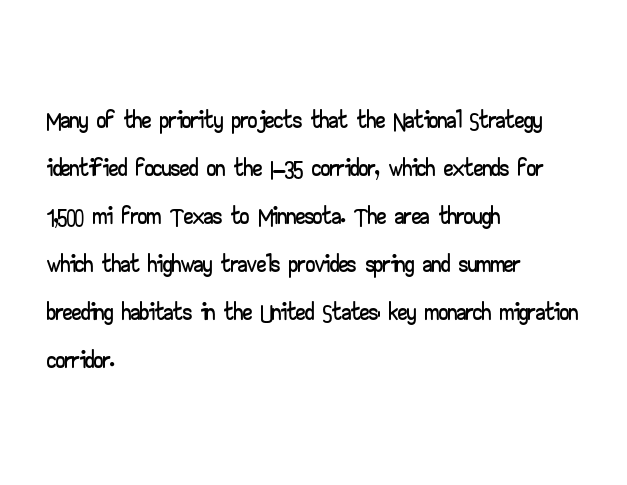
Upright lettering throughout. The foot of each line stays bare and open. Horizontal alignment here is leftward, the default for most running prose. Spacing verdict: proportional, widths tailored to each character.
